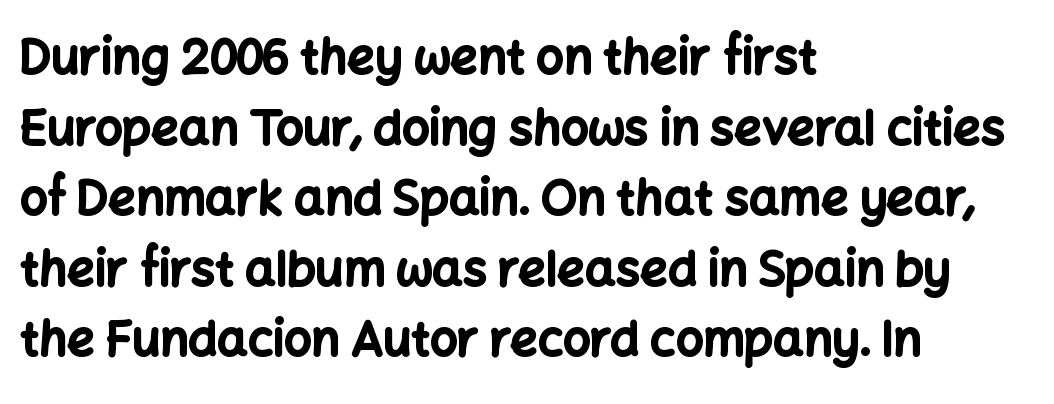
The image shows 48 px bold sans-serif type, upright; set left-aligned, normal line spacing (1.47x), normal letter spacing, not underlined; low stroke contrast and a medium x-height.
